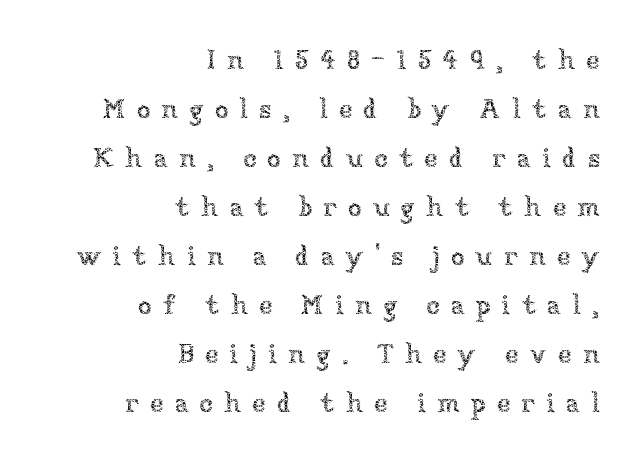
The image shows 28 px thin type, upright; set right-aligned, line spacing 1.75x, unusually wide letter spacing (+0.39 em), not underlined; low stroke contrast and a medium x-height.
